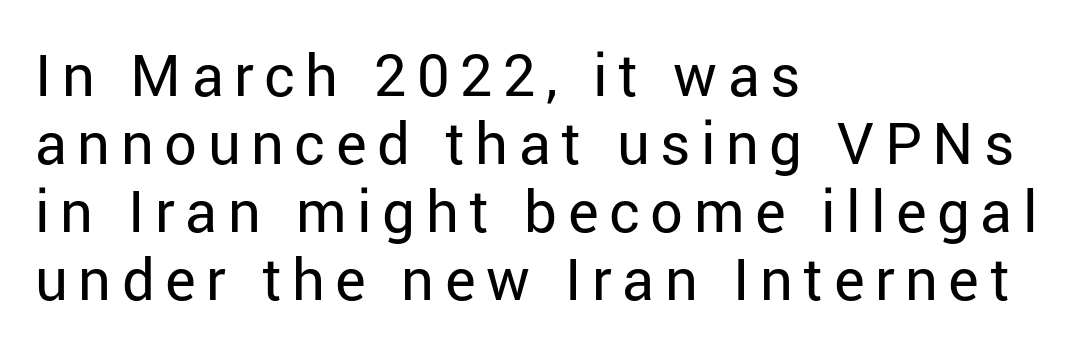
The image shows 58 px regular-weight sans-serif type, upright; set left-aligned, line spacing 1.17x, not underlined; low stroke contrast and a medium x-height.
